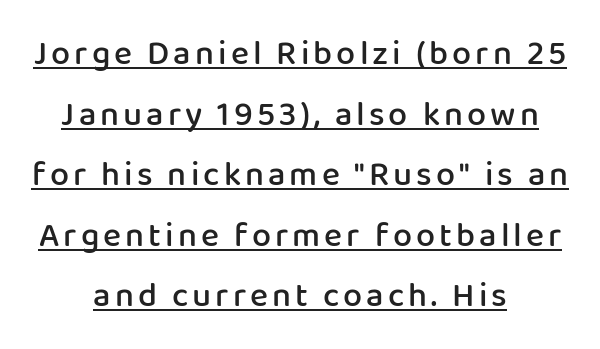
{"serif": "no", "italic": "no", "bold": "semi", "weight": "semibold", "width": "normal", "stroke_contrast": "low", "x_height": "medium", "monospaced": "no", "underline": "yes", "align": "center", "line_spacing_ratio": 1.78, "glyph_px": 34}
